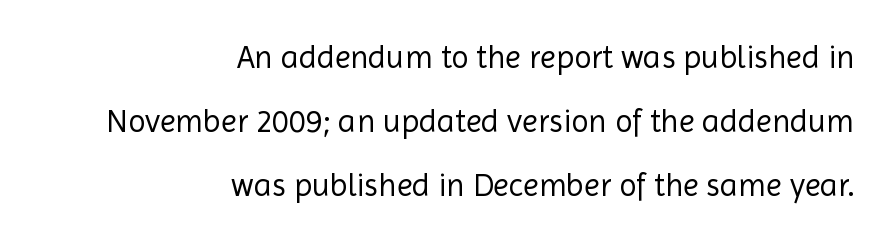
The image shows 32 px regular-weight sans-serif type, upright; set right-aligned, loose line spacing (2.0x), normal letter spacing, not underlined; a medium x-height.
